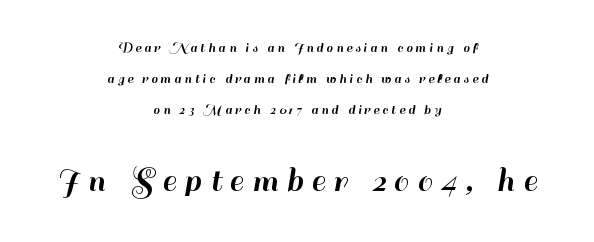
Q: Is the text italic (slanted)? A: Yes.
Q: Is the typeface a serif or a sans-serif typeface? A: Sans-serif.
Q: Is the text underlined? A: No.
Q: How is the paragraph aligned? A: Centered.
Q: Is the spacing between letters normal or unusually wide? A: Unusually wide.
Q: Is the spacing between lines tight, normal or loose? A: Loose.
Q: Which block of text is set in a larger size, the first (top) or the second (bottom)? A: The second (bottom) one.
Q: Width (condensed, normal, or wide)? A: Normal.
Q: Stroke contrast? A: High.
Q: x-height? A: Small.
Q: Monospaced? A: No.
